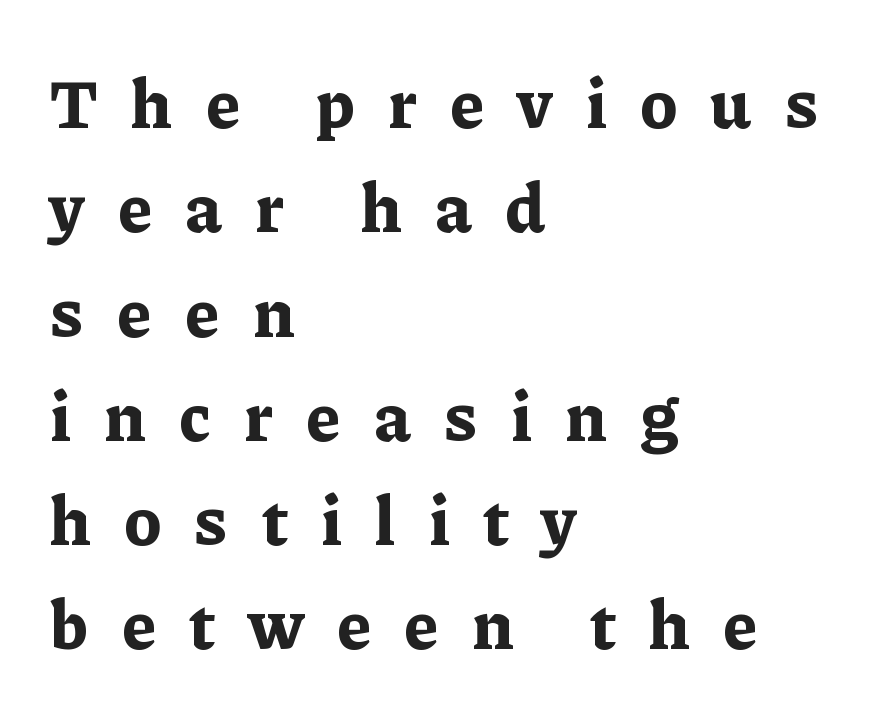
{"serif": "yes", "italic": "no", "bold": "yes", "weight": "bold", "width": "normal", "stroke_contrast": "low", "x_height": "medium", "monospaced": "no", "underline": "no", "align": "left", "line_spacing": "normal", "line_spacing_ratio": 1.49, "letter_spacing": "wide", "letter_spacing_em": 0.48, "glyph_px": 70}
